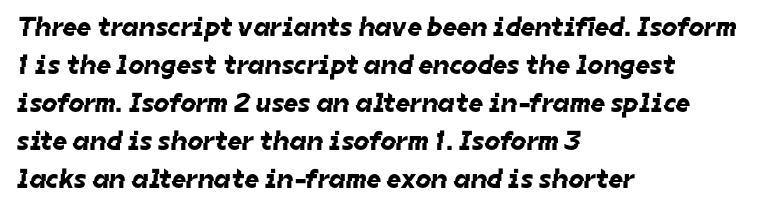
Students, note that the glyphs here touch the page at normal intervals. A clean baseline with only descenders dipping below it. A student would call this left alignment; a typographer would say flush left, rag right. These lines sit exactly where default settings would place them.
